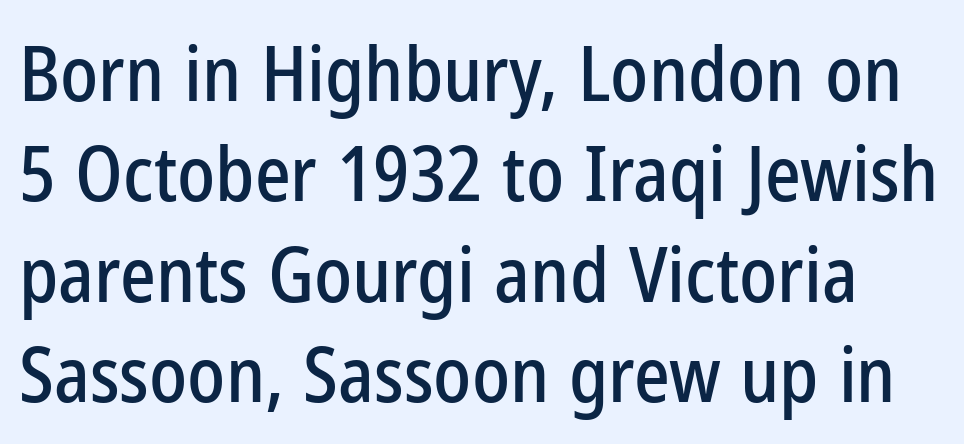
Looks like regular typesetting: each glyph gets only the width it needs. Letter spacing: default. Serif or sans? Sans — the stroke terminals are bare. Letters rest on an invisible, unmarked baseline.
